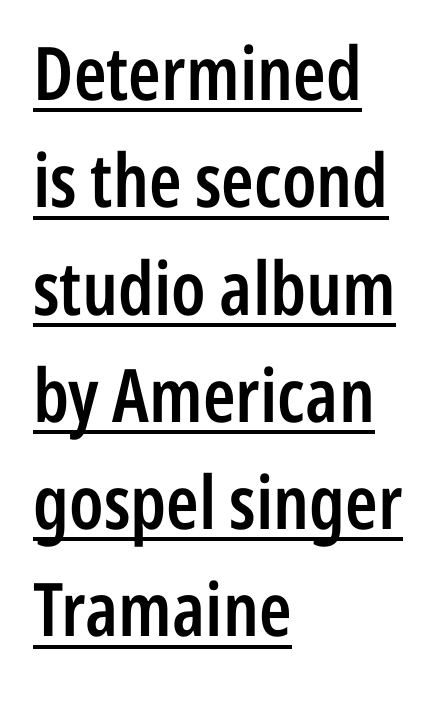
{"serif": "no", "italic": "no", "bold": "semi", "weight": "semibold", "width": "condensed", "stroke_contrast": "low", "x_height": "medium", "monospaced": "no", "underline": "yes", "align": "left", "line_spacing": "normal", "line_spacing_ratio": 1.45, "letter_spacing": "normal", "letter_spacing_em": 0.0, "glyph_px": 74}
